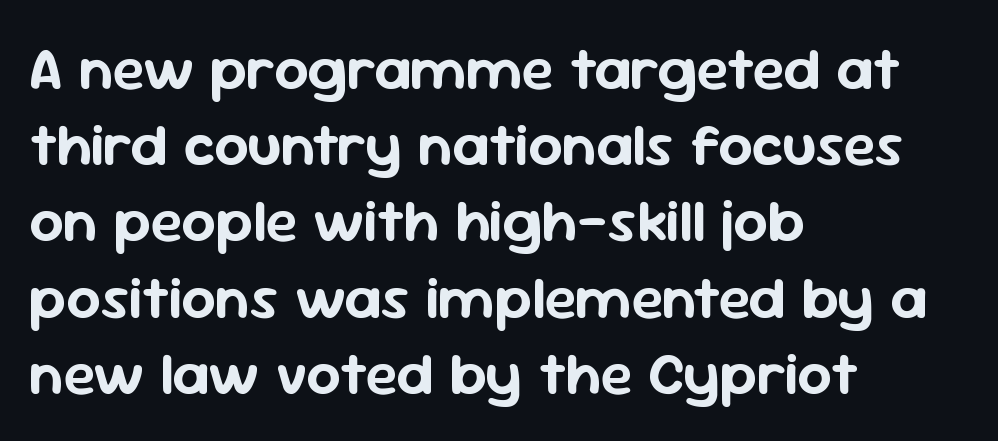
The image shows 60 px sans-serif type, upright; set left-aligned, normal line spacing (1.27x), normal letter spacing, not underlined; low stroke contrast and a medium x-height.
